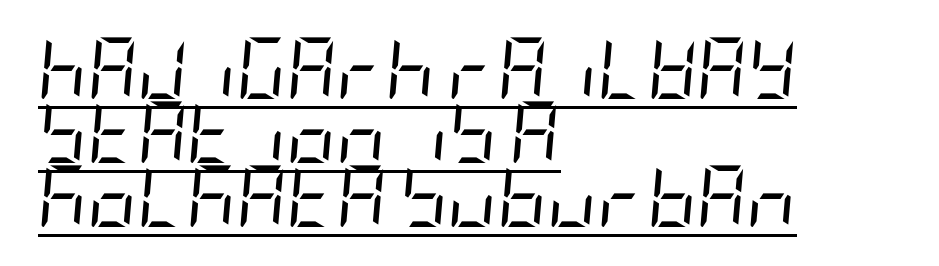
Each line starts at the same left margin while the right side varies. What stands out about the letter spacing? Nothing — it is the standard amount. Underline: present. A typesetter would call this leading minimal, almost set solid.
